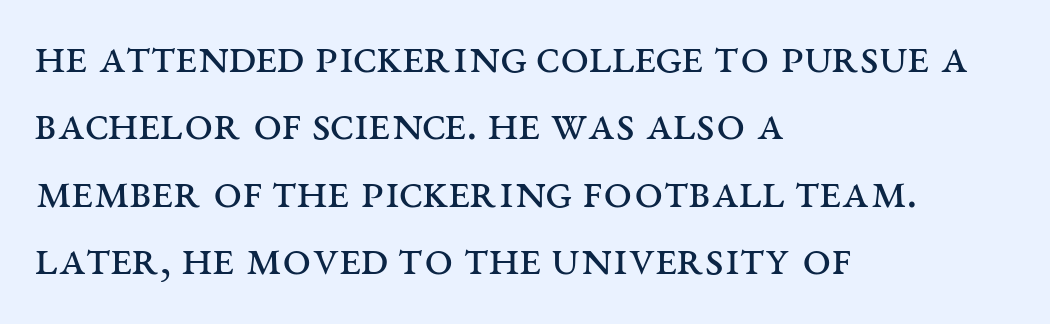
{"serif": "yes", "italic": "no", "bold": "no", "weight": "regular", "width": "wide", "stroke_contrast": "medium", "x_height": "large", "monospaced": "no", "underline": "no", "align": "left", "line_spacing": "normal", "line_spacing_ratio": 1.32, "letter_spacing": "normal", "letter_spacing_em": 0.0, "glyph_px": 51}
